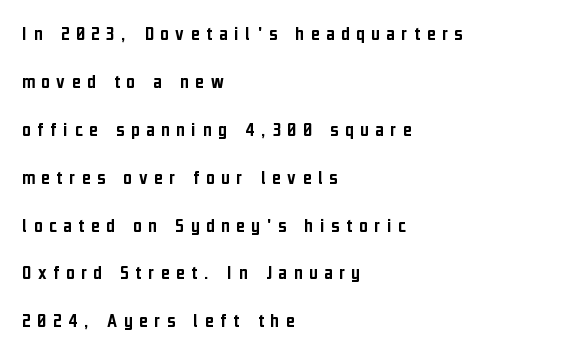
Words appear elongated and porous because spacing is wide. Anything drawn beneath the words? Only blank space. Regarding leading, the lines here are spaced well apart. The lettering holds an erect, upright posture throughout. Does the copy run flush right? No — it runs flush left.
